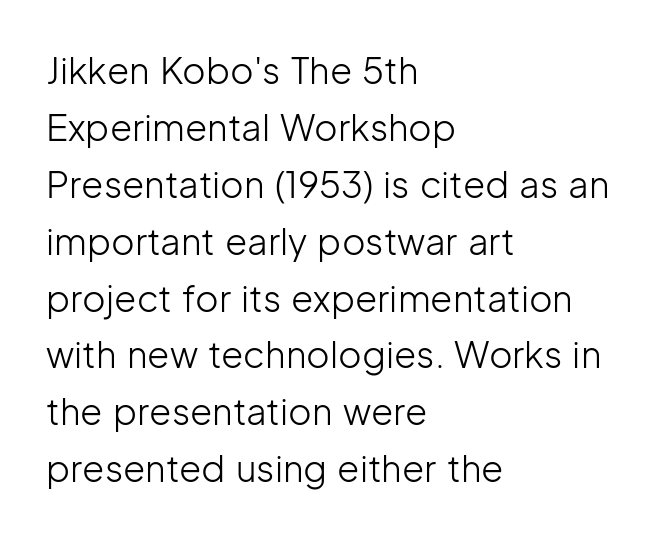
{"serif": "no", "italic": "no", "bold": "no", "weight": "light", "width": "normal", "stroke_contrast": "low", "x_height": "medium", "monospaced": "no", "underline": "no", "align": "left", "line_spacing": "normal", "line_spacing_ratio": 1.58, "letter_spacing": "normal", "letter_spacing_em": 0.0, "glyph_px": 36}
